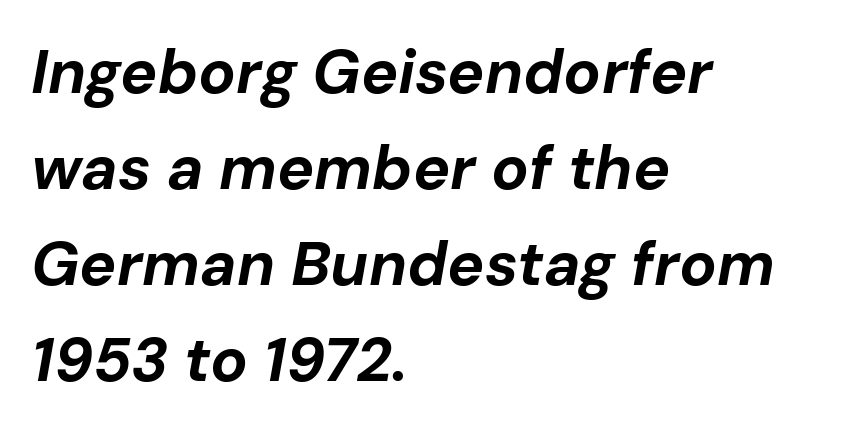
Q: Is the text bold? A: Yes.
Q: Is the text italic (slanted)? A: Yes, it leans right by about 10 degrees.
Q: Is the text underlined? A: No.
Q: How is the paragraph aligned? A: Left-aligned.
Q: Is the spacing between letters normal or unusually wide? A: Normal.
Q: Is the spacing between lines tight, normal or loose? A: Normal.
Q: Width (condensed, normal, or wide)? A: Normal.
Q: Stroke contrast? A: Low.
Q: x-height? A: Medium.
Q: Monospaced? A: No.
